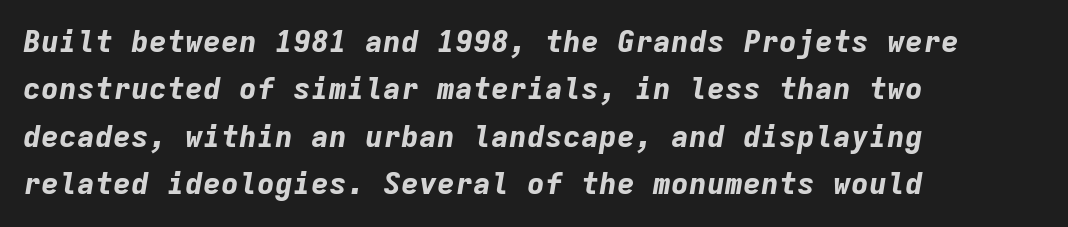
The image shows 30 px bold type, italic (leaning right), monospaced; set left-aligned, normal line spacing (1.58x), normal letter spacing, not underlined; low stroke contrast and a medium x-height.
